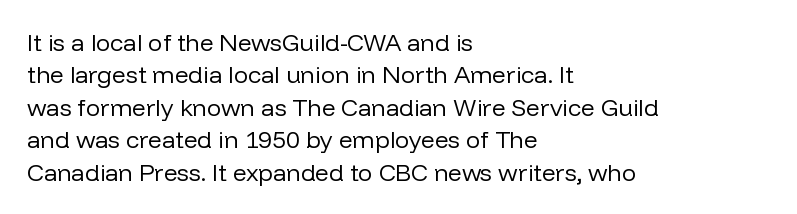
The image shows 24 px text type, upright; set left-aligned, normal line spacing (1.35x), normal letter spacing, not underlined.
